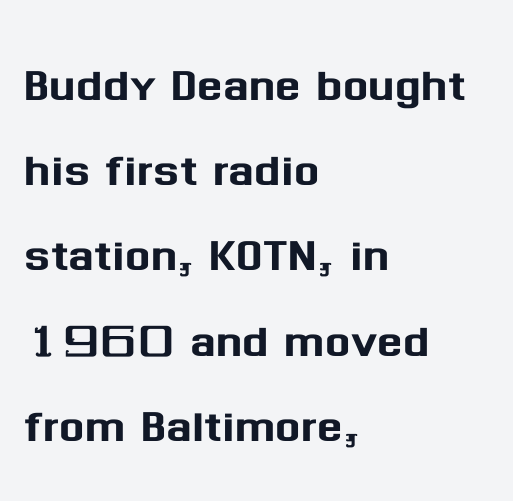
{"serif": "no", "italic": "no", "width": "normal", "stroke_contrast": "medium", "x_height": "medium", "monospaced": "no", "underline": "no", "align": "left", "line_spacing": "normal", "line_spacing_ratio": 1.42, "letter_spacing": "normal", "letter_spacing_em": 0.0, "glyph_px": 60}
